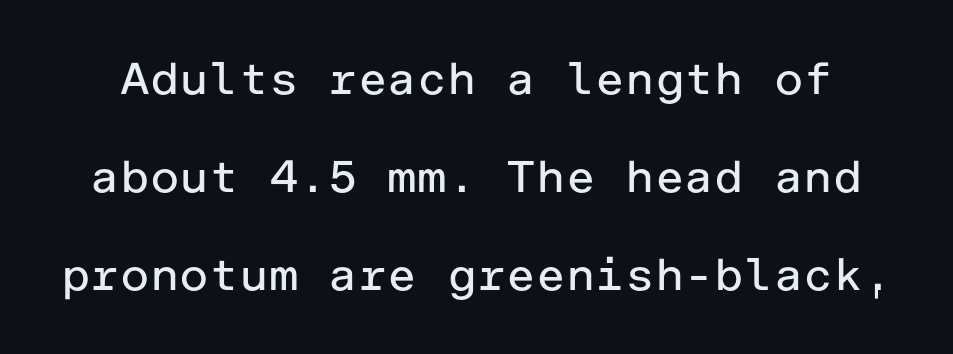
{"serif": "no", "italic": "no", "bold": "no", "weight": "regular", "width": "normal", "stroke_contrast": "low", "x_height": "medium", "underline": "no", "line_spacing": "loose", "line_spacing_ratio": 2.18, "letter_spacing": "normal", "letter_spacing_em": 0.0, "glyph_px": 45}
